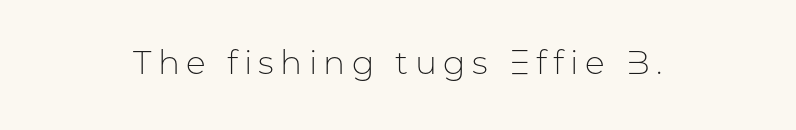
Q: Is the text bold? A: No.
Q: Is the text italic (slanted)? A: No, it is upright.
Q: Is the typeface a serif or a sans-serif typeface? A: Sans-serif.
Q: Is the text underlined? A: No.
Q: Width (condensed, normal, or wide)? A: Normal.
Q: Stroke contrast? A: Low.
Q: x-height? A: Medium.
Q: Monospaced? A: No.
